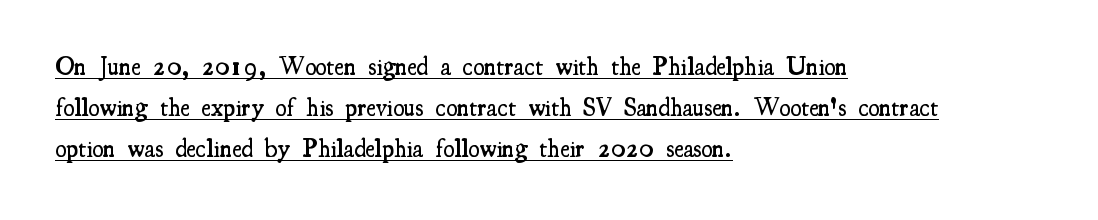
Layout note: lines flush left. Summary of weight: moderately heavy, a semibold. The lines sit at an ordinary, default distance from one another. Between one letter and the next there's only the usual sliver of space.
